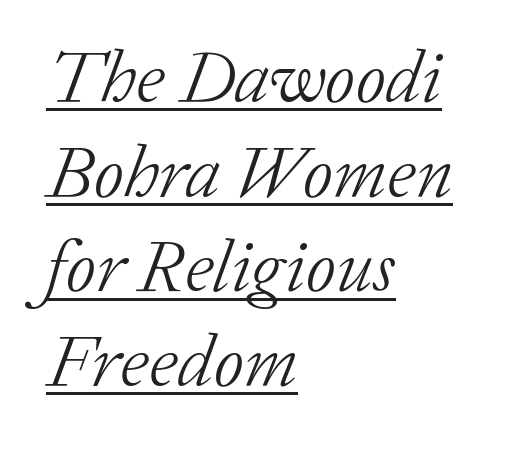
Q: Is the text bold? A: No.
Q: Is the text italic (slanted)? A: Yes, it leans right by about 20 degrees.
Q: Is the typeface a serif or a sans-serif typeface? A: Serif.
Q: Is the text underlined? A: Yes.
Q: How is the paragraph aligned? A: Left-aligned.
Q: Is the spacing between letters normal or unusually wide? A: Normal.
Q: Is the spacing between lines tight, normal or loose? A: Normal.
Q: Width (condensed, normal, or wide)? A: Normal.
Q: Stroke contrast? A: Low.
Q: x-height? A: Medium.
Q: Monospaced? A: No.
